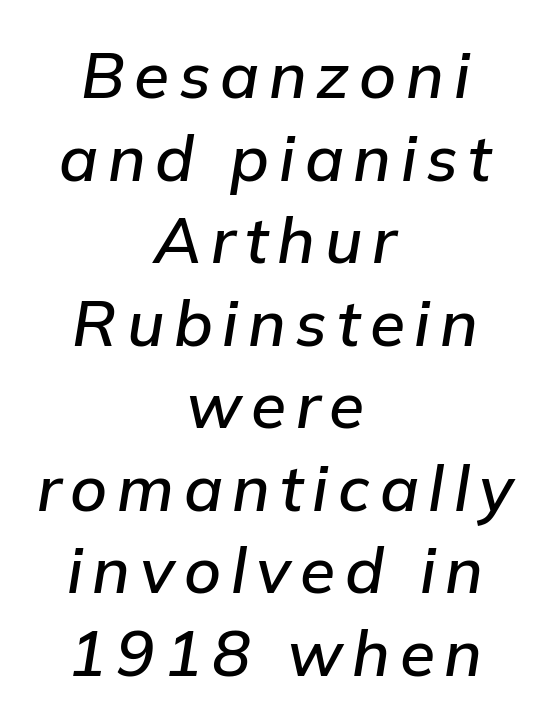
The image shows 64 px text type, italic (leaning right); set centered, normal line spacing (1.29x), not underlined; low stroke contrast and a medium x-height.
